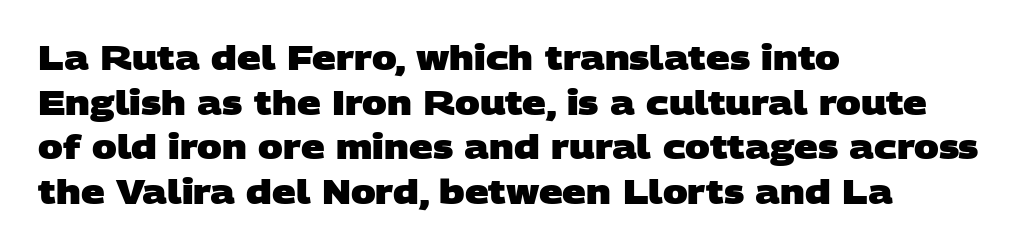
{"serif": "no", "bold": "yes", "weight": "heavy", "width": "wide", "stroke_contrast": "low", "x_height": "large", "monospaced": "no", "underline": "no", "align": "left", "line_spacing": "normal", "line_spacing_ratio": 1.35, "letter_spacing": "normal", "letter_spacing_em": 0.0, "glyph_px": 33}
